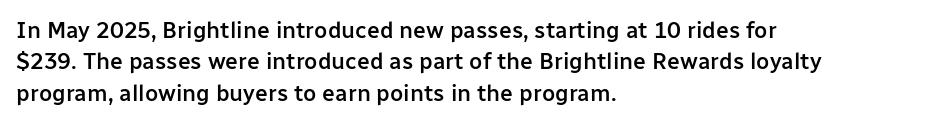
Q: Is the text bold? A: Semi-bold.
Q: Is the text italic (slanted)? A: No, it is upright.
Q: Is the text underlined? A: No.
Q: How is the paragraph aligned? A: Left-aligned.
Q: Is the spacing between letters normal or unusually wide? A: Normal.
Q: Is the spacing between lines tight, normal or loose? A: Normal.
